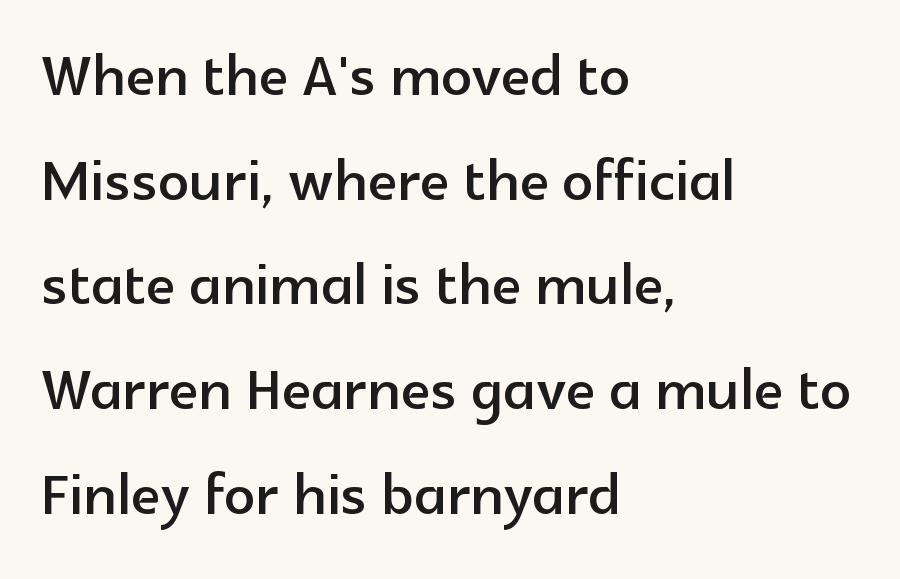
Q: Is the text italic (slanted)? A: No, it is upright.
Q: Is the typeface a serif or a sans-serif typeface? A: Sans-serif.
Q: Is the text underlined? A: No.
Q: How is the paragraph aligned? A: Left-aligned.
Q: Is the spacing between letters normal or unusually wide? A: Normal.
Q: Is the spacing between lines tight, normal or loose? A: Normal.
Q: Width (condensed, normal, or wide)? A: Normal.
Q: x-height? A: Medium.
Q: Monospaced? A: No.
